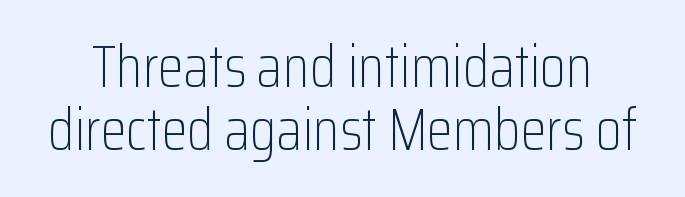
{"serif": "no", "italic": "no", "bold": "no", "weight": "light", "width": "condensed", "stroke_contrast": "low", "x_height": "medium", "monospaced": "no", "underline": "no", "line_spacing": "tight", "line_spacing_ratio": 1.07, "letter_spacing": "normal", "letter_spacing_em": 0.0, "glyph_px": 59}
